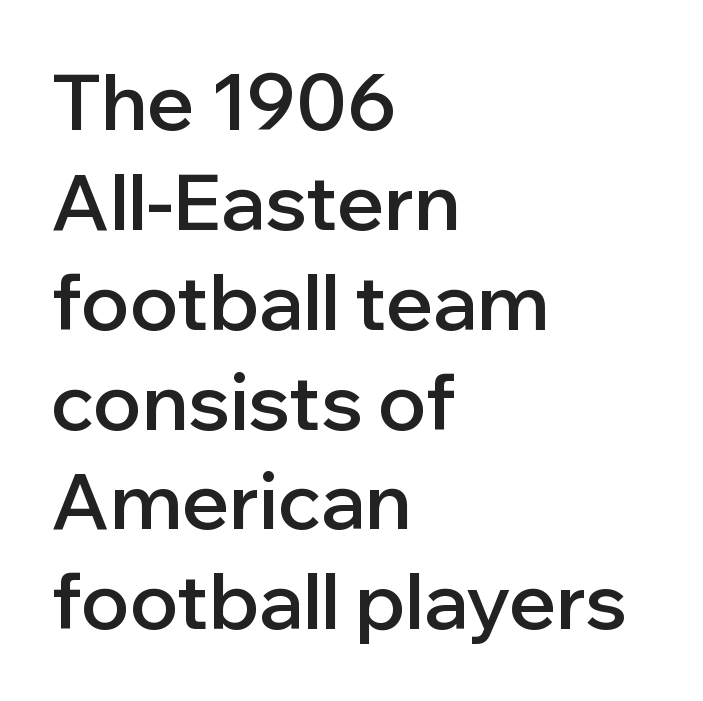
Q: Is the text bold? A: Semi-bold.
Q: Is the text italic (slanted)? A: No, it is upright.
Q: Is the typeface a serif or a sans-serif typeface? A: Sans-serif.
Q: Is the text underlined? A: No.
Q: How is the paragraph aligned? A: Left-aligned.
Q: Is the spacing between letters normal or unusually wide? A: Normal.
Q: Is the spacing between lines tight, normal or loose? A: Normal.
Q: Width (condensed, normal, or wide)? A: Normal.
Q: Stroke contrast? A: Low.
Q: x-height? A: Medium.
Q: Monospaced? A: No.
